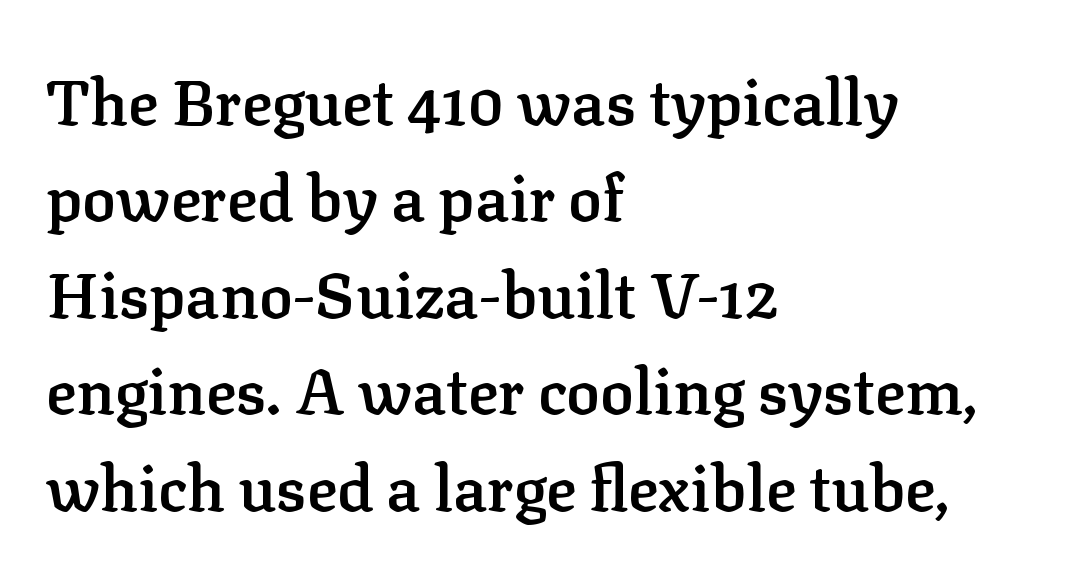
{"serif": "yes", "italic": "no", "bold": "semi", "weight": "semibold", "width": "normal", "stroke_contrast": "low", "x_height": "medium", "monospaced": "no", "underline": "no", "align": "left", "line_spacing": "normal", "line_spacing_ratio": 1.53, "letter_spacing": "normal", "letter_spacing_em": 0.0, "glyph_px": 63}
